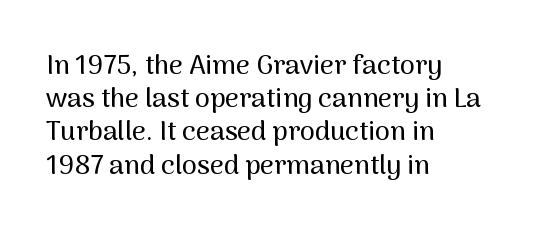
{"italic": "no", "underline": "no", "align": "left", "line_spacing_ratio": 1.23, "letter_spacing": "normal", "letter_spacing_em": 0.0, "glyph_px": 27}
